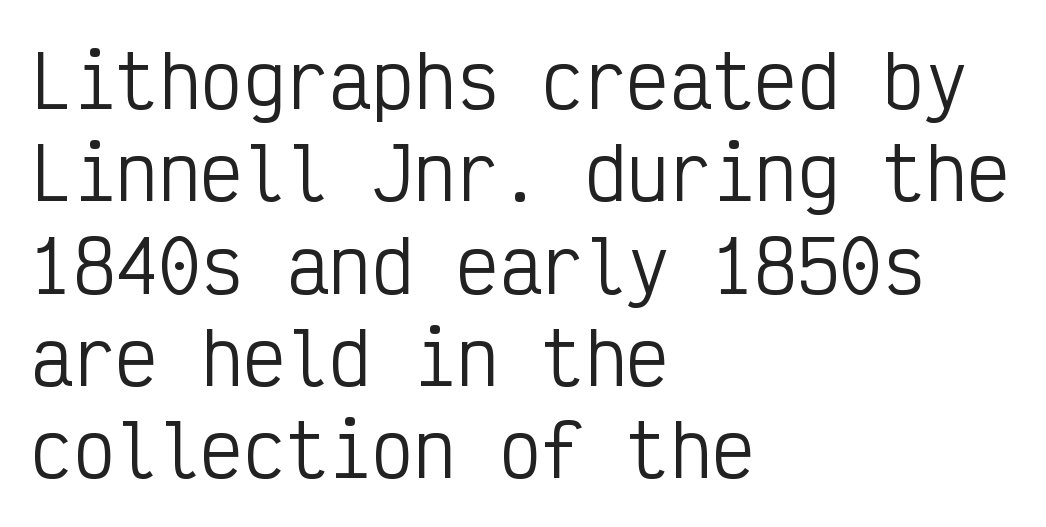
Letter spacing: default. Italic? Not at all — the glyphs are vertical. Compared with a typical body face, this is equally light or lighter still. The lines sit at an ordinary, default distance from one another. Notice how the passage keeps a crisp vertical edge on the left only.
